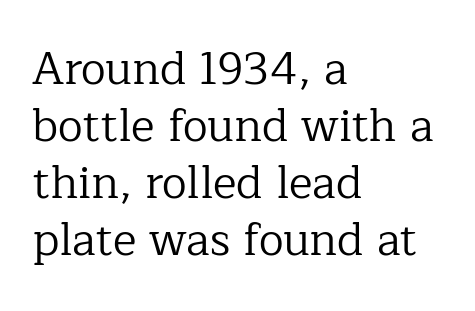
The image shows 45 px regular-weight serif type, upright; set left-aligned, normal line spacing (1.27x), normal letter spacing, not underlined; low stroke contrast and a medium x-height.
